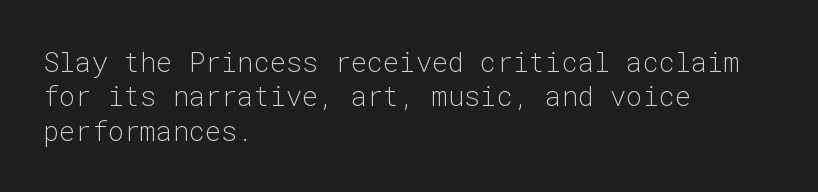
The image shows 27 px text type, upright; set left-aligned, normal line spacing (1.27x), normal letter spacing, not underlined.
